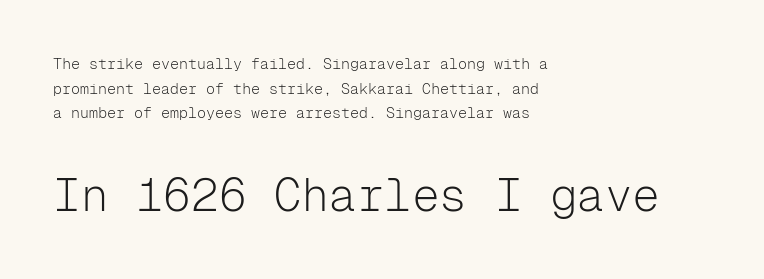
No chunkiness to these letters — they're not bold. Has an underline been added? It has not. Bigger letters appear in the bottom chunk; the top chunk is reduced. Is there much room between lines? A standard amount, neither cramped nor airy.
